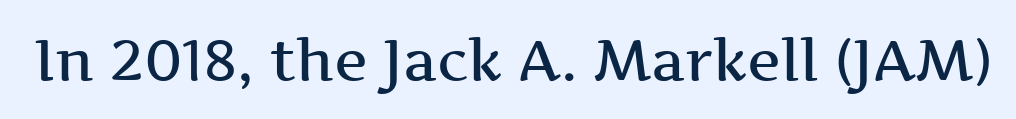
{"serif": "yes", "italic": "no", "bold": "semi", "weight": "semibold", "width": "wide", "stroke_contrast": "medium", "x_height": "medium", "monospaced": "no", "underline": "no", "letter_spacing": "normal", "letter_spacing_em": 0.0, "glyph_px": 57}
